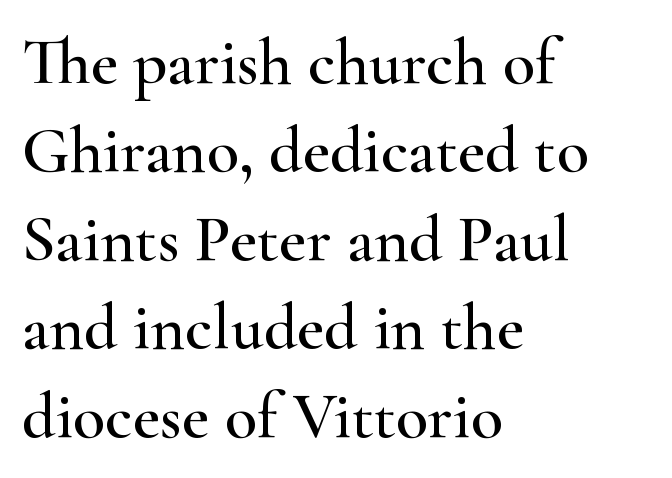
{"serif": "yes", "italic": "no", "width": "wide", "stroke_contrast": "high", "x_height": "small", "monospaced": "no", "underline": "no", "align": "left", "line_spacing": "normal", "line_spacing_ratio": 1.34, "letter_spacing": "normal", "letter_spacing_em": 0.0, "glyph_px": 66}
